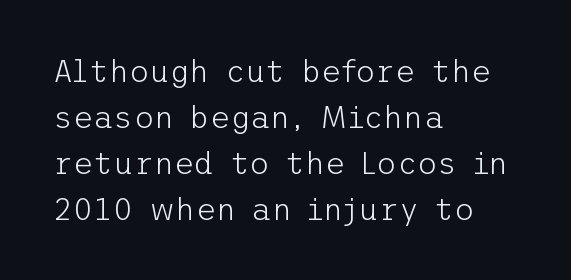
{"serif": "no", "italic": "no", "bold": "no", "weight": "light", "width": "normal", "stroke_contrast": "low", "x_height": "medium", "underline": "no", "align": "left", "line_spacing": "normal", "line_spacing_ratio": 1.48, "letter_spacing": "normal", "letter_spacing_em": 0.0, "glyph_px": 31}
